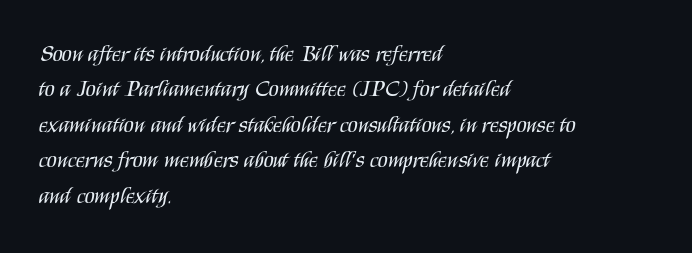
Q: Is the text bold? A: No.
Q: Is the text italic (slanted)? A: Yes.
Q: Is the text underlined? A: No.
Q: How is the paragraph aligned? A: Left-aligned.
Q: Is the spacing between letters normal or unusually wide? A: Normal.
Q: Is the spacing between lines tight, normal or loose? A: Normal.
